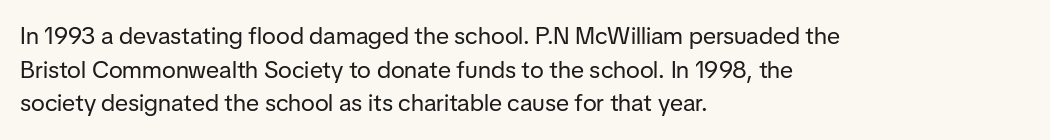
{"italic": "no", "bold": "no", "underline": "no", "align": "left", "line_spacing": "normal", "line_spacing_ratio": 1.4, "letter_spacing": "normal", "letter_spacing_em": 0.0, "glyph_px": 24}
